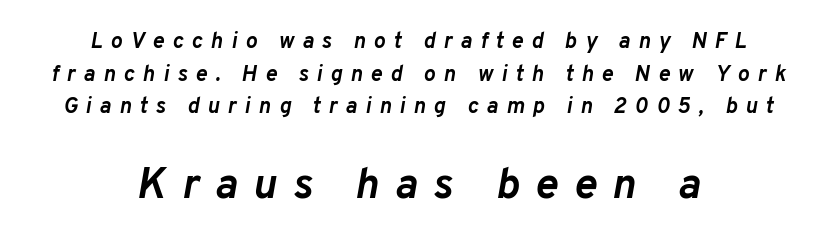
Whoever set this chose a conventional vertical rhythm. Substantial extra tracking has been applied to these lines. Top chunk: small. Bottom chunk: large. If you folded the block vertically in half, each line would mirror itself in length. Notice how thick the strokes are: this is what a full bold looks like.
